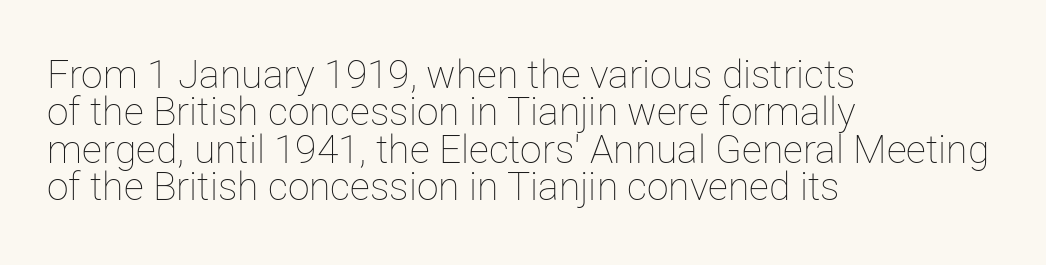
This sample is left-justified, so line endings fall wherever the words run out. In terms of letterspacing, this is plain default setting. The rendering uses natural spacing where letterforms have individual widths. A quiet, ordinary-to-light weight characterises the typeface. Any mark beneath the type? The region is blank. Leading is clearly below the norm, producing a dense column.
